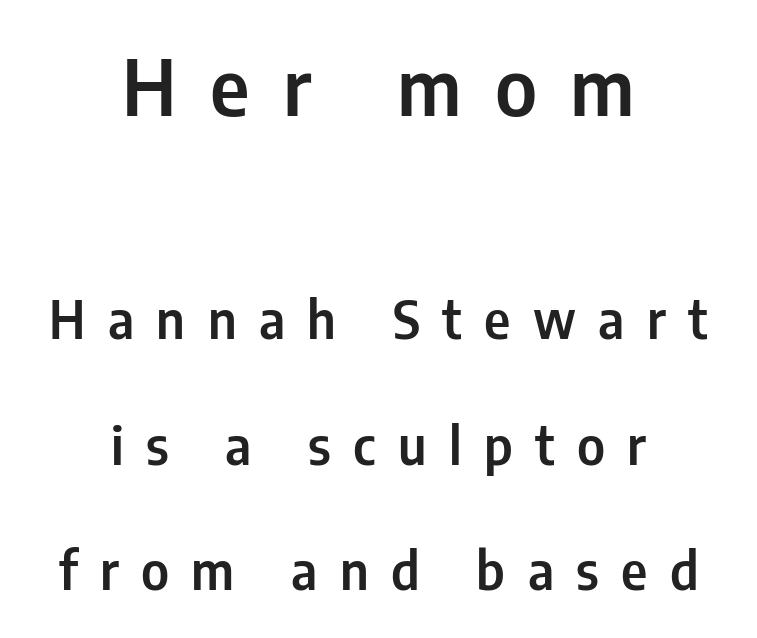
{"serif": "no", "italic": "no", "width": "condensed", "stroke_contrast": "low", "x_height": "medium", "monospaced": "no", "underline": "no", "align": "center", "line_spacing": "loose", "line_spacing_ratio": 2.41, "letter_spacing": "wide", "letter_spacing_em": 0.43, "larger_block": "first", "size_ratio": 1.5, "glyph_px": 78}
